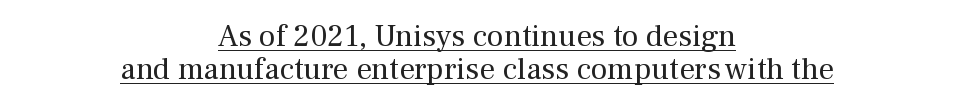
{"serif": "yes", "italic": "no", "bold": "no", "weight": "regular", "width": "normal", "stroke_contrast": "medium", "x_height": "medium", "monospaced": "no", "underline": "yes", "align": "center", "line_spacing": "tight", "line_spacing_ratio": 1.07, "letter_spacing": "normal", "letter_spacing_em": 0.0, "glyph_px": 31}
